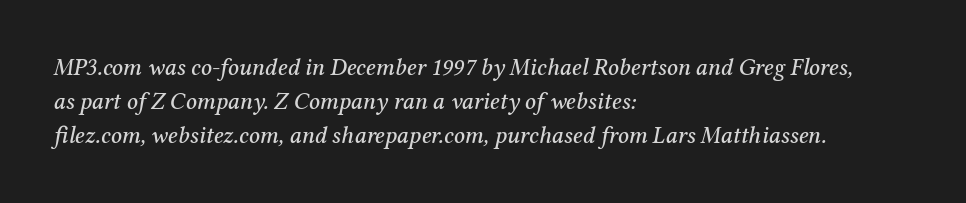
Q: Is the text italic (slanted)? A: Yes, it leans right by about 12 degrees.
Q: Is the text underlined? A: No.
Q: How is the paragraph aligned? A: Left-aligned.
Q: Is the spacing between letters normal or unusually wide? A: Normal.
Q: Is the spacing between lines tight, normal or loose? A: Normal.
